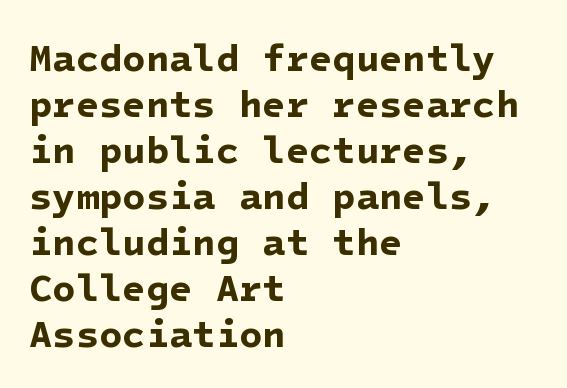
Descenders hang freely into open space. The glyphs in this specimen are sans serif. Left-aligned paragraph, ragged on the right. Its strokes are broad and dark, the hallmark of bold type.
